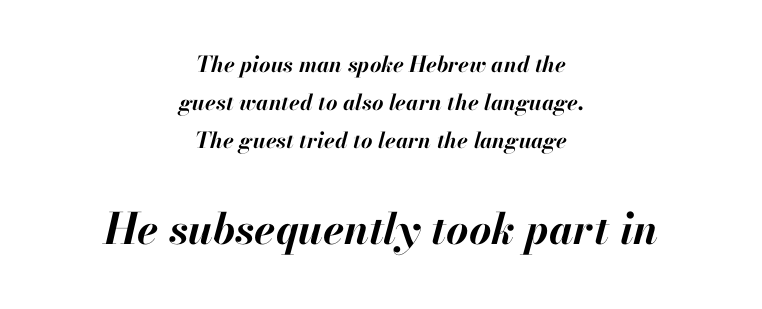
{"italic": "yes", "lean": "right", "slant_degrees": 13, "bold": "yes", "weight": "bold", "width": "normal", "stroke_contrast": "high", "x_height": "small", "monospaced": "no", "underline": "no", "align": "center", "line_spacing_ratio": 1.72, "letter_spacing": "normal", "letter_spacing_em": 0.0, "larger_block": "second", "size_ratio": 1.95, "glyph_px": 43}
